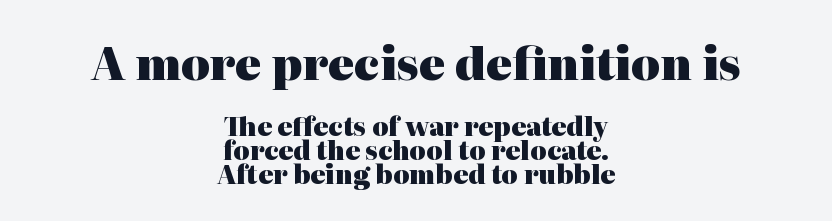
{"serif": "yes", "italic": "no", "bold": "yes", "weight": "heavy", "width": "normal", "stroke_contrast": "high", "x_height": "medium", "monospaced": "no", "underline": "no", "align": "center", "line_spacing": "tight", "line_spacing_ratio": 0.97, "letter_spacing": "normal", "letter_spacing_em": 0.0, "larger_block": "first", "size_ratio": 1.76, "glyph_px": 44}
